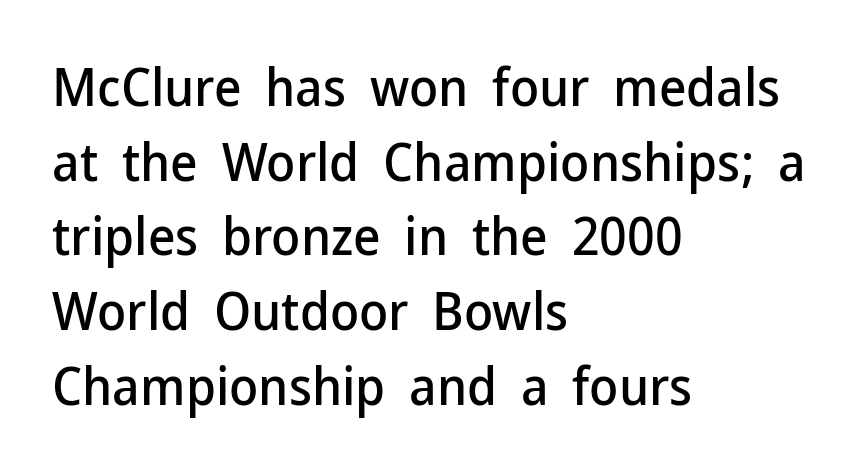
{"serif": "no", "italic": "no", "width": "normal", "stroke_contrast": "low", "x_height": "medium", "monospaced": "no", "underline": "no", "align": "left", "line_spacing": "normal", "line_spacing_ratio": 1.41, "letter_spacing": "normal", "letter_spacing_em": 0.0, "glyph_px": 53}
